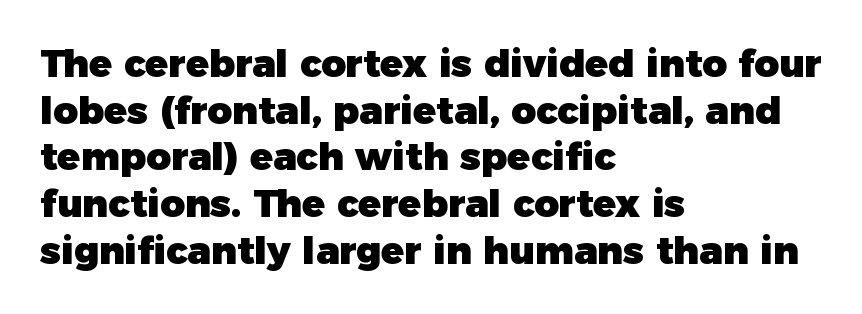
The strip under each line holds only bare page. Letter spacing: default. Examine the stroke ends and you'll find no serifs. Notice how thick the strokes are: this is what a full bold looks like. Upright lettering throughout. Think of a printed novel: that variable character pitch is what you see here.
